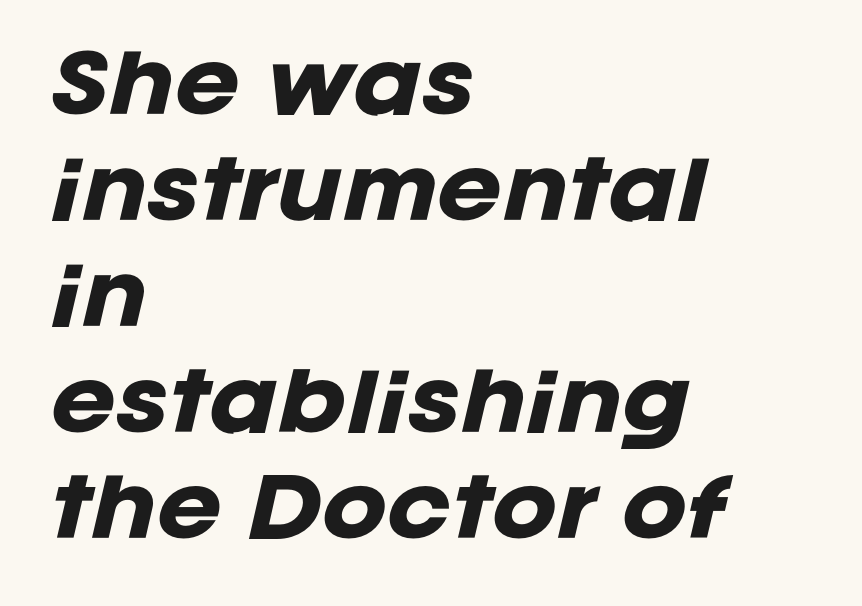
{"italic": "yes", "lean": "right", "slant_degrees": 12, "bold": "yes", "weight": "heavy", "width": "normal", "stroke_contrast": "low", "x_height": "large", "monospaced": "no", "underline": "no", "align": "left", "line_spacing": "normal", "line_spacing_ratio": 1.36, "letter_spacing": "normal", "letter_spacing_em": 0.0, "glyph_px": 78}
